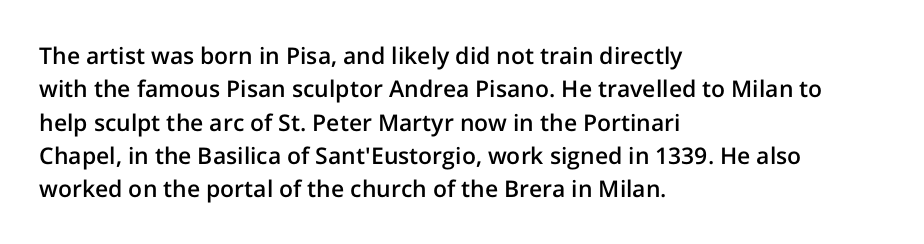
The image shows 23 px text type, upright; set left-aligned, normal line spacing (1.45x), normal letter spacing, not underlined.
